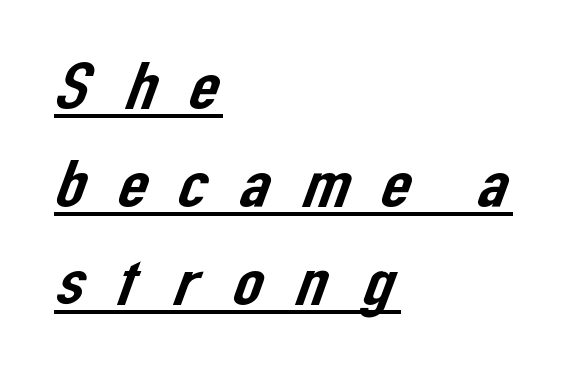
Beneath each row of characters lies a ruled line. Check where the strokes stop: nothing finishes them off — pure sans. The ragged edge is on the right, which tells us the setting is flush left. Here the glyphs are tracked loosely, breaking word shapes into spaced letters. Looks like regular typesetting: each glyph gets only the width it needs. Each new line begins a customary step beneath the previous one.
